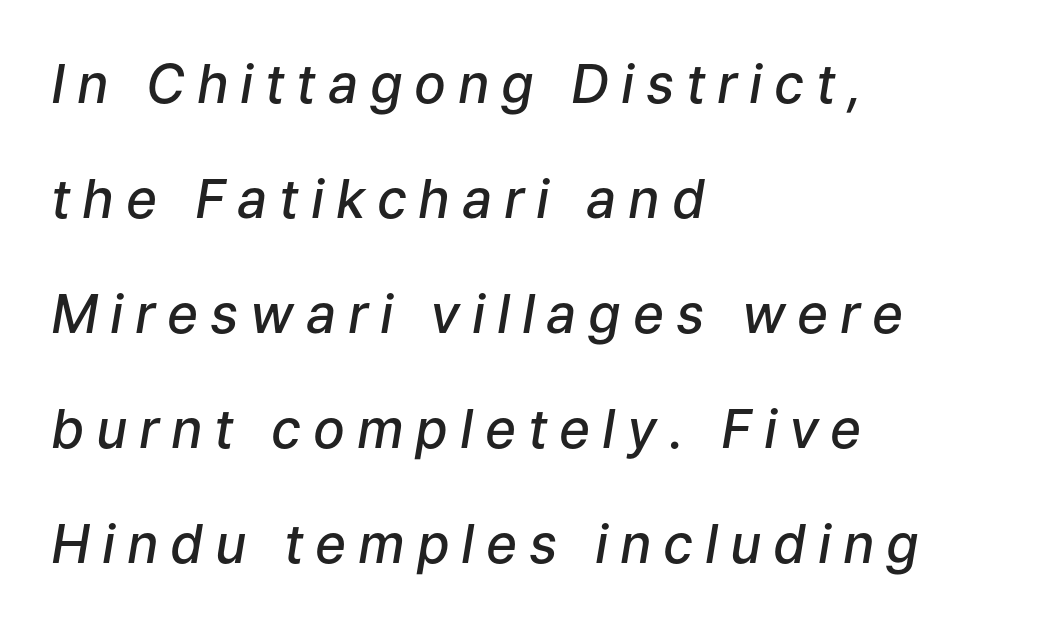
Left-aligned paragraph, ragged on the right. Loose tracking; the words dissolve into strings of separated letters. Varying glyph widths throughout — classic text-font behaviour. Does the lettering tilt? It does — this is italic. The baseline area is clear. Caption: semibold face, moderately heavy strokes.
